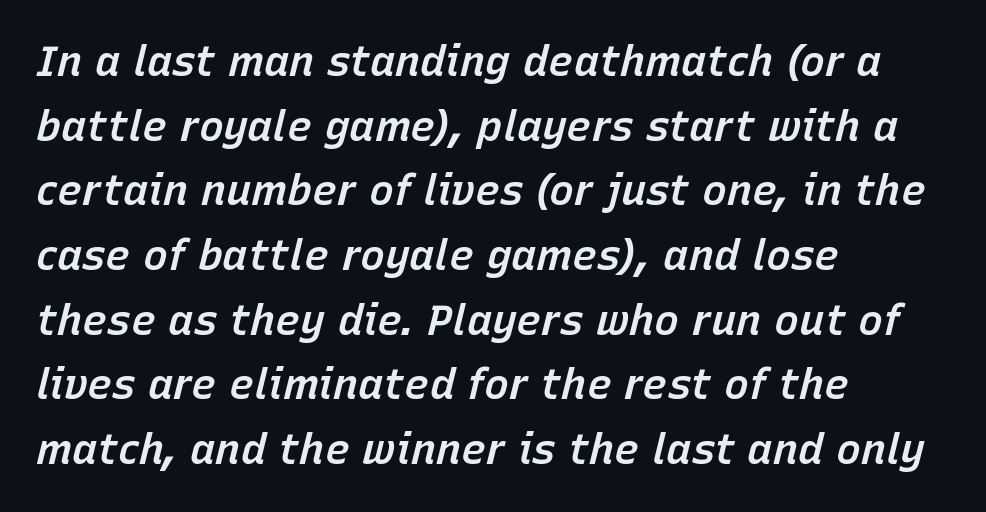
{"italic": "yes", "lean": "right", "slant_degrees": 15, "bold": "semi", "weight": "semibold", "width": "normal", "stroke_contrast": "low", "x_height": "medium", "monospaced": "no", "underline": "no", "align": "left", "line_spacing": "normal", "line_spacing_ratio": 1.54, "letter_spacing": "normal", "letter_spacing_em": 0.0, "glyph_px": 42}
